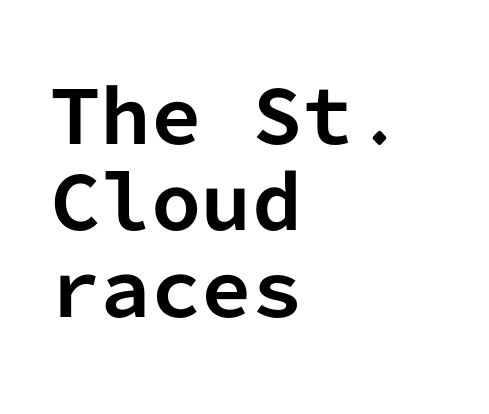
{"serif": "no", "italic": "no", "bold": "yes", "weight": "bold", "width": "normal", "stroke_contrast": "low", "x_height": "medium", "monospaced": "yes", "underline": "no", "align": "left", "line_spacing_ratio": 1.2, "letter_spacing": "normal", "letter_spacing_em": 0.0, "glyph_px": 72}
